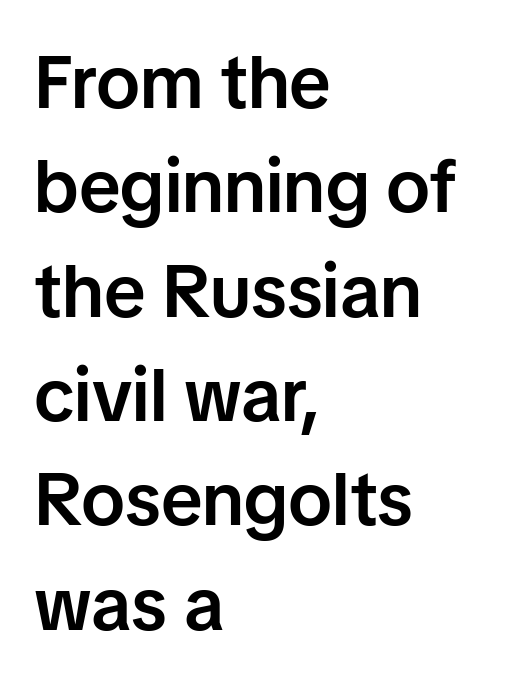
The image shows 74 px semibold sans-serif type, upright; set left-aligned, normal line spacing (1.41x), normal letter spacing, not underlined; low stroke contrast and a medium x-height.
